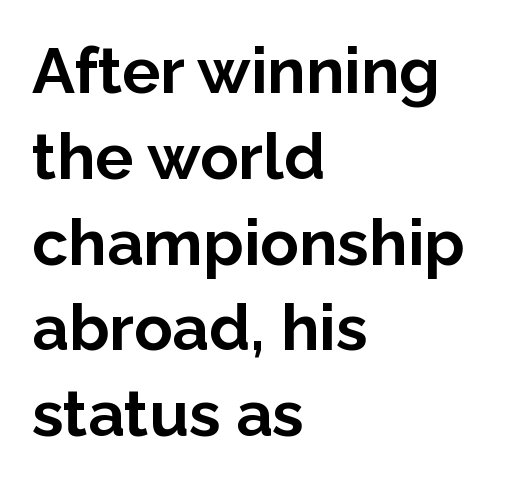
{"serif": "no", "italic": "no", "bold": "yes", "weight": "bold", "width": "normal", "stroke_contrast": "low", "x_height": "medium", "monospaced": "no", "underline": "no", "align": "left", "line_spacing": "normal", "line_spacing_ratio": 1.34, "letter_spacing": "normal", "letter_spacing_em": 0.0, "glyph_px": 64}
